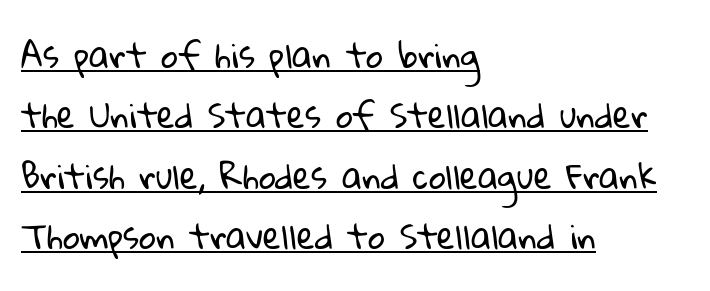
Do the characters align in a grid? No, the font is proportional. Look at the bottom of the vertical strokes: they stop flat, with no serifs. Heaviness? Minimal to ordinary, like unemphasized prose. Check the space under the baseline: a stroke is drawn there. Which margin do the lines hug? The left one — the right edge is uneven.
